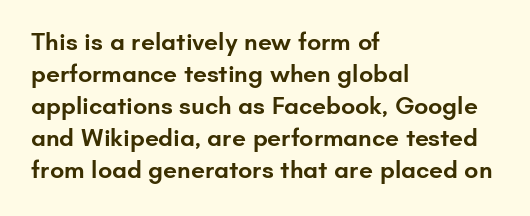
{"italic": "no", "bold": "semi", "underline": "no", "align": "left", "line_spacing": "normal", "line_spacing_ratio": 1.28, "letter_spacing": "normal", "letter_spacing_em": 0.0, "glyph_px": 25}
